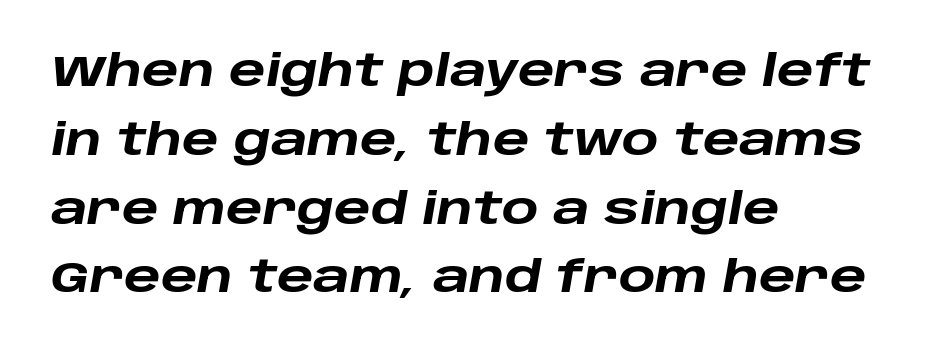
The image shows 43 px heavy, wide type, italic (leaning right); set left-aligned, normal line spacing (1.6x), normal letter spacing, not underlined; low stroke contrast and a large x-height.
